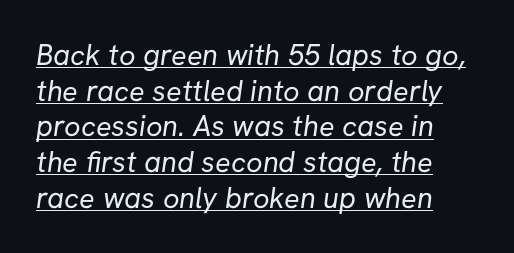
Q: Is the text bold? A: No.
Q: Is the typeface a serif or a sans-serif typeface? A: Sans-serif.
Q: Is the text underlined? A: Yes.
Q: How is the paragraph aligned? A: Left-aligned.
Q: Is the spacing between letters normal or unusually wide? A: Normal.
Q: Width (condensed, normal, or wide)? A: Normal.
Q: Stroke contrast? A: Low.
Q: x-height? A: Medium.
Q: Monospaced? A: No.
